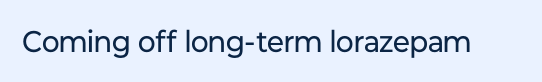
{"serif": "no", "italic": "no", "bold": "no", "weight": "regular", "width": "normal", "stroke_contrast": "low", "x_height": "medium", "monospaced": "no", "underline": "no", "letter_spacing": "normal", "letter_spacing_em": 0.0, "glyph_px": 30}
